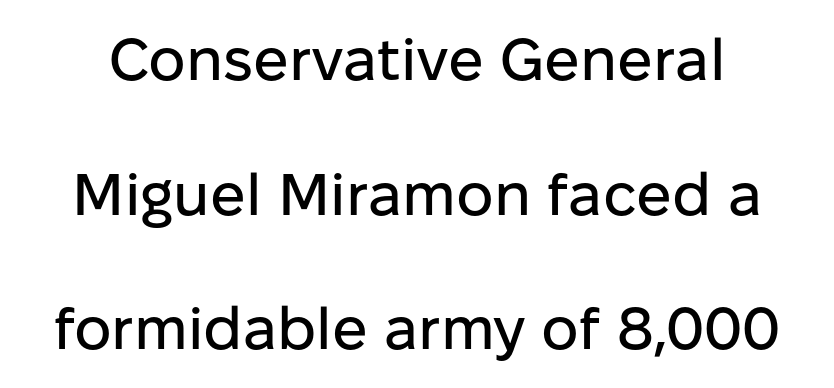
{"serif": "no", "italic": "no", "width": "normal", "stroke_contrast": "low", "x_height": "medium", "monospaced": "no", "underline": "no", "line_spacing": "loose", "line_spacing_ratio": 2.28, "letter_spacing": "normal", "letter_spacing_em": 0.0, "glyph_px": 59}
